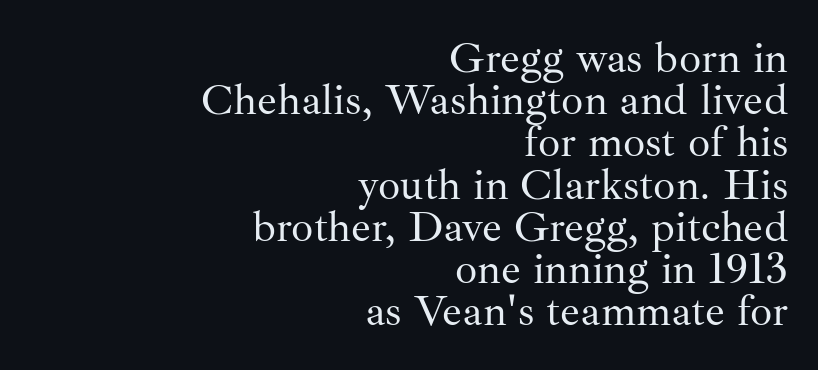
Q: Is the text bold? A: No.
Q: Is the text italic (slanted)? A: No, it is upright.
Q: Is the typeface a serif or a sans-serif typeface? A: Serif.
Q: Is the text underlined? A: No.
Q: How is the paragraph aligned? A: Right-aligned.
Q: Is the spacing between letters normal or unusually wide? A: Normal.
Q: Is the spacing between lines tight, normal or loose? A: Tight.
Q: Width (condensed, normal, or wide)? A: Normal.
Q: Stroke contrast? A: Medium.
Q: x-height? A: Small.
Q: Monospaced? A: No.
